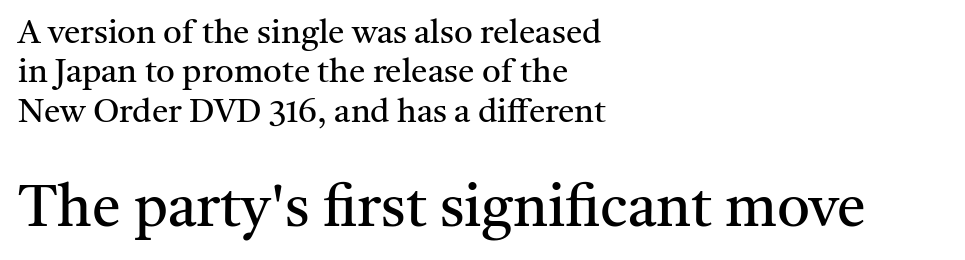
Think of a printed novel: that variable character pitch is what you see here. Compared with typical body copy, the letter spacing here is the same. Ink coverage per letter is moderate at most. The typeface chosen for these lines features serifs. Caption: multi-line text, flush left, ragged right.
